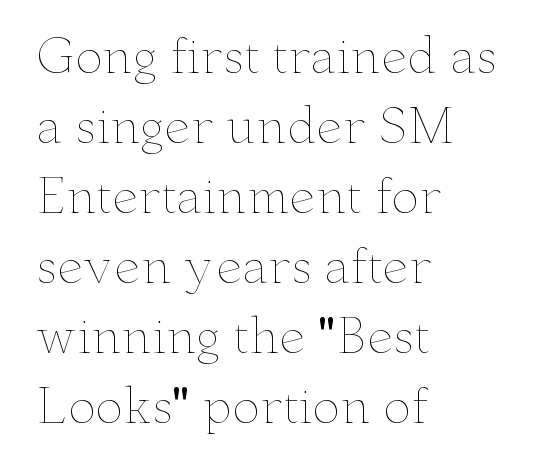
The image shows 47 px thin, wide type, upright; set left-aligned, normal line spacing (1.49x), normal letter spacing, not underlined; low stroke contrast and a small x-height.
